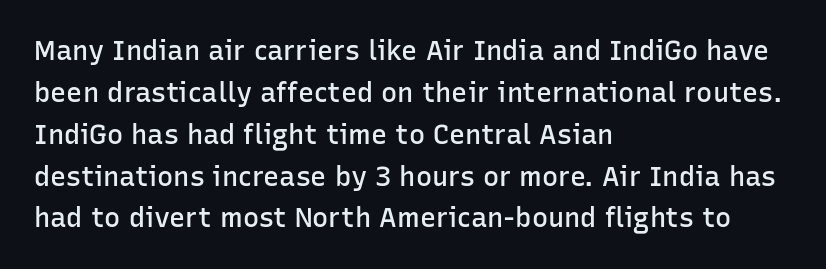
{"italic": "no", "bold": "semi", "underline": "no", "align": "left", "line_spacing": "normal", "line_spacing_ratio": 1.55, "letter_spacing": "normal", "letter_spacing_em": 0.0, "glyph_px": 27}
